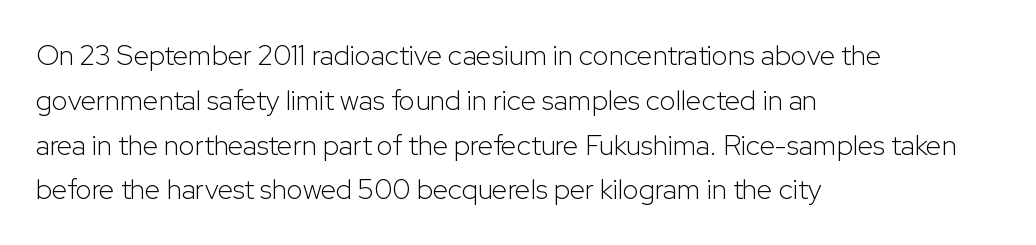
The image shows 28 px light sans-serif type, upright; set left-aligned, normal line spacing (1.6x), normal letter spacing, not underlined; low stroke contrast and a medium x-height.
